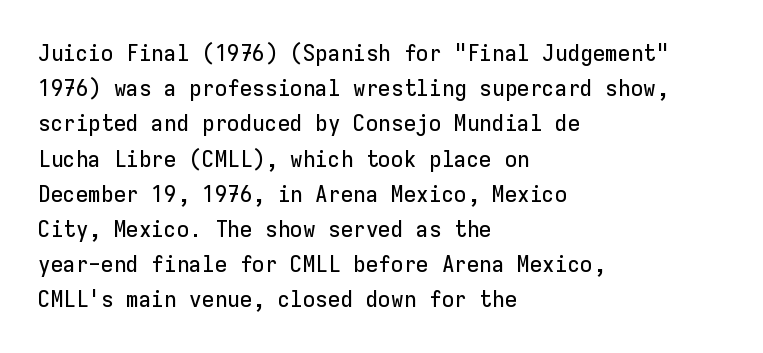
The designer left line spacing at the default. The face used here is rendered with its standard letterfit. The letters stand upright; this is a roman face. The rag falls on the right side of this text block. The words here are not underlined.
